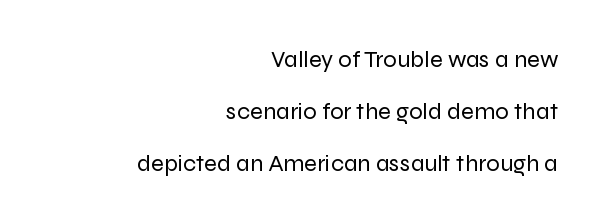
The horizontal fit of the characters is conventional and even. Rule under the text: the space is simply empty. Which margin do the lines hug? The right one — the left edge is uneven. Quick note: not italic, upright. The font sits on the lighter half of the weight spectrum, regular included.
